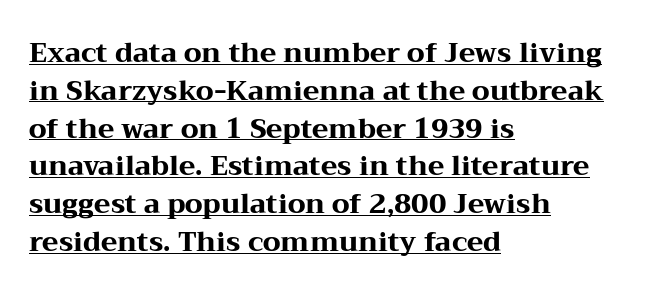
The image shows 27 px bold type, upright; set left-aligned, normal line spacing (1.4x), normal letter spacing, underlined.
